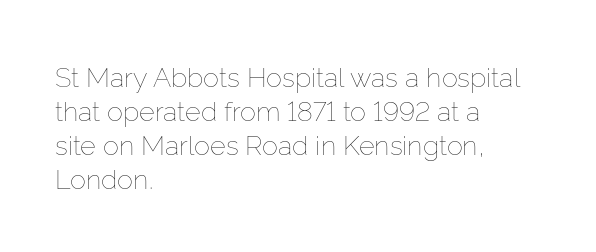
The image shows 27 px text type, upright; set left-aligned, normal line spacing (1.26x), normal letter spacing, not underlined.
